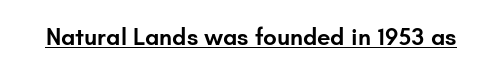
The image shows 24 px text type, upright; set normal letter spacing, underlined.
